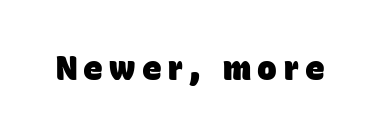
As a designer I'd log this as weight 700, bold. The text was rendered using a sans face with plain stroke endings. Here the designer chose a conventional face with non-uniform glyph widths. Check under the words: just untouched page.
